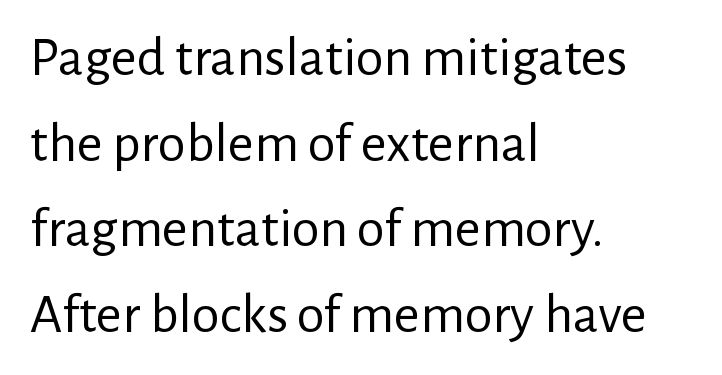
Q: Is the text bold? A: No.
Q: Is the text italic (slanted)? A: No, it is upright.
Q: Is the typeface a serif or a sans-serif typeface? A: Sans-serif.
Q: Is the text underlined? A: No.
Q: How is the paragraph aligned? A: Left-aligned.
Q: Is the spacing between letters normal or unusually wide? A: Normal.
Q: Is the spacing between lines tight, normal or loose? A: Normal.
Q: Width (condensed, normal, or wide)? A: Normal.
Q: Stroke contrast? A: Low.
Q: x-height? A: Medium.
Q: Monospaced? A: No.
